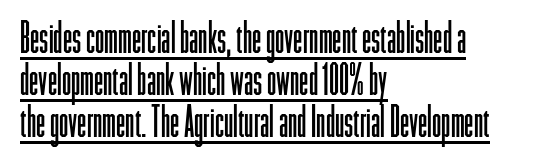
{"serif": "no", "italic": "no", "bold": "no", "weight": "light", "width": "condensed", "stroke_contrast": "low", "x_height": "medium", "monospaced": "no", "underline": "yes", "align": "left", "line_spacing": "tight", "line_spacing_ratio": 1.0, "letter_spacing": "normal", "letter_spacing_em": 0.0, "glyph_px": 42}
